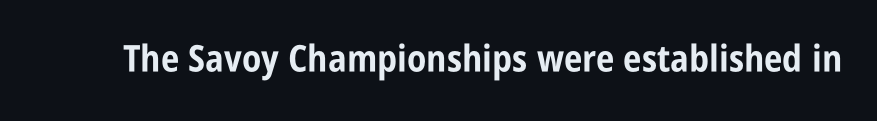
{"serif": "no", "italic": "no", "bold": "yes", "weight": "bold", "width": "condensed", "stroke_contrast": "low", "x_height": "large", "monospaced": "no", "underline": "no", "letter_spacing": "normal", "letter_spacing_em": 0.0, "glyph_px": 37}
